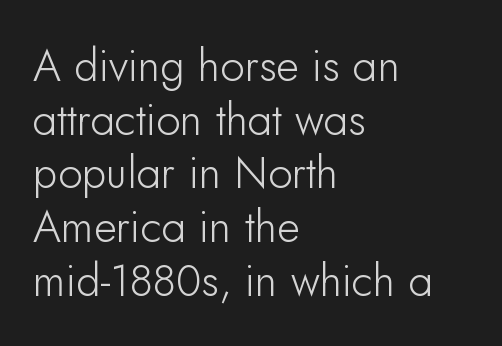
{"serif": "no", "italic": "no", "width": "normal", "stroke_contrast": "low", "x_height": "small", "monospaced": "no", "underline": "no", "align": "left", "line_spacing_ratio": 1.22, "letter_spacing": "normal", "letter_spacing_em": 0.0, "glyph_px": 44}
